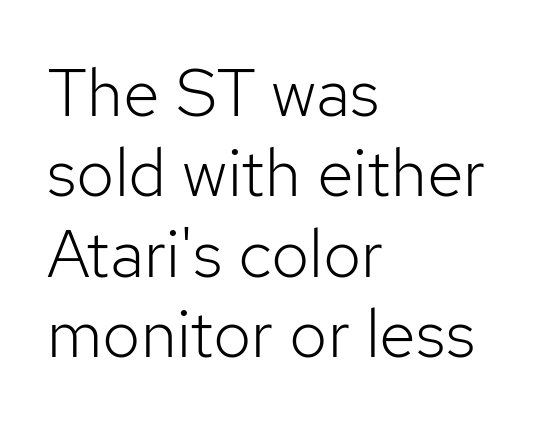
Q: Is the text bold? A: No.
Q: Is the text italic (slanted)? A: No, it is upright.
Q: Is the typeface a serif or a sans-serif typeface? A: Sans-serif.
Q: Is the text underlined? A: No.
Q: How is the paragraph aligned? A: Left-aligned.
Q: Is the spacing between letters normal or unusually wide? A: Normal.
Q: Width (condensed, normal, or wide)? A: Normal.
Q: Stroke contrast? A: Low.
Q: x-height? A: Medium.
Q: Monospaced? A: No.
